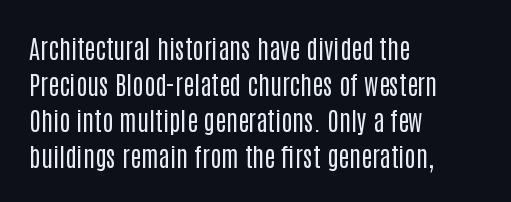
Q: Is the text bold? A: No.
Q: Is the text italic (slanted)? A: No, it is upright.
Q: Is the text underlined? A: No.
Q: How is the paragraph aligned? A: Left-aligned.
Q: Is the spacing between letters normal or unusually wide? A: Normal.
Q: Is the spacing between lines tight, normal or loose? A: Normal.
